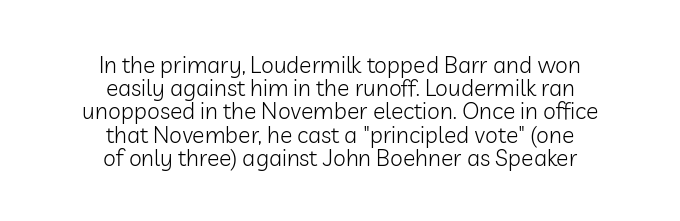
The image shows 23 px text type, upright; set centered, tight line spacing (1.01x), normal letter spacing, not underlined.
